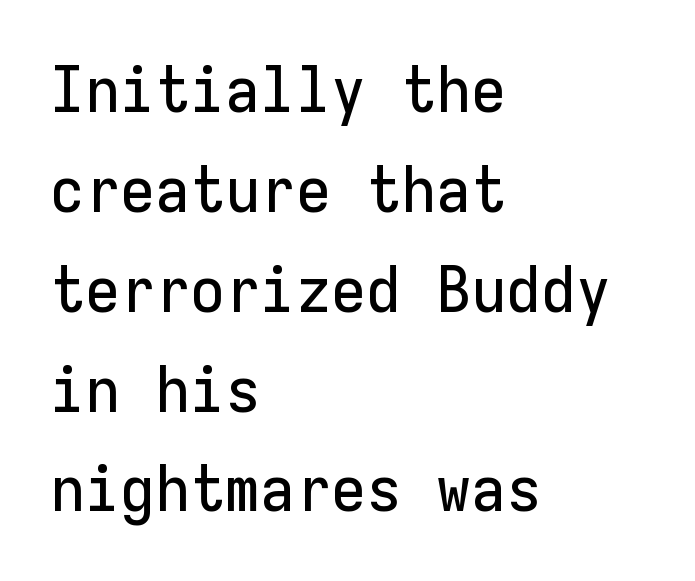
{"serif": "no", "italic": "no", "width": "normal", "stroke_contrast": "low", "x_height": "medium", "monospaced": "yes", "underline": "no", "align": "left", "line_spacing": "normal", "line_spacing_ratio": 1.56, "letter_spacing": "normal", "letter_spacing_em": 0.0, "glyph_px": 64}
